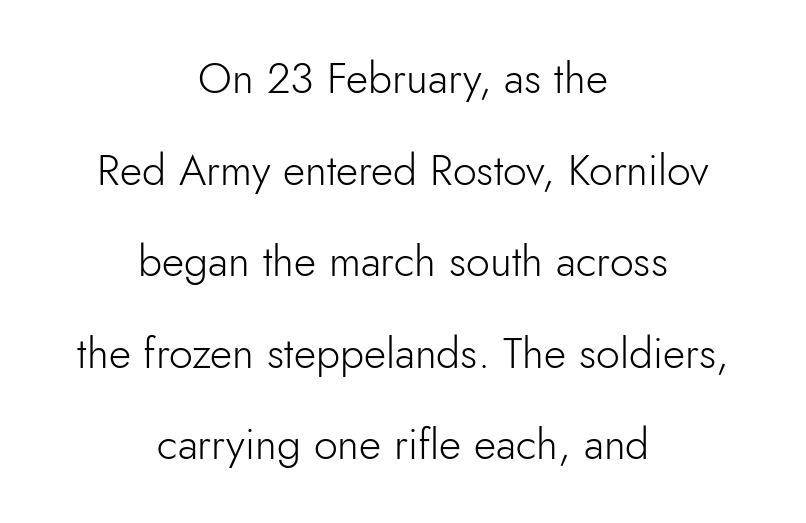
Here the designer chose a conventional face with non-uniform glyph widths. Just letters on the line, the space beneath them empty. Is this a sans? Yes — the strokes have no serifs. Rendered with straight, roman letterforms.
